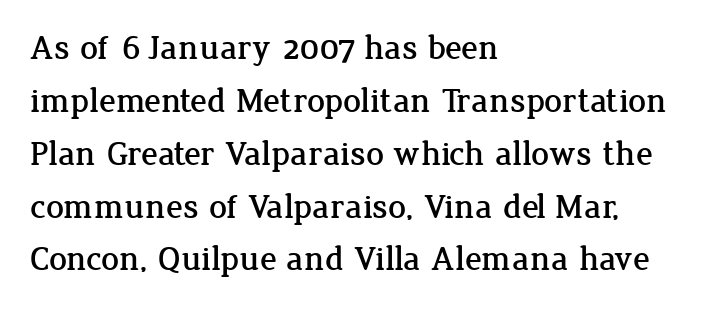
{"serif": "yes", "italic": "no", "width": "normal", "stroke_contrast": "low", "x_height": "medium", "monospaced": "no", "underline": "no", "align": "left", "line_spacing": "normal", "line_spacing_ratio": 1.51, "letter_spacing": "normal", "letter_spacing_em": 0.0, "glyph_px": 35}
